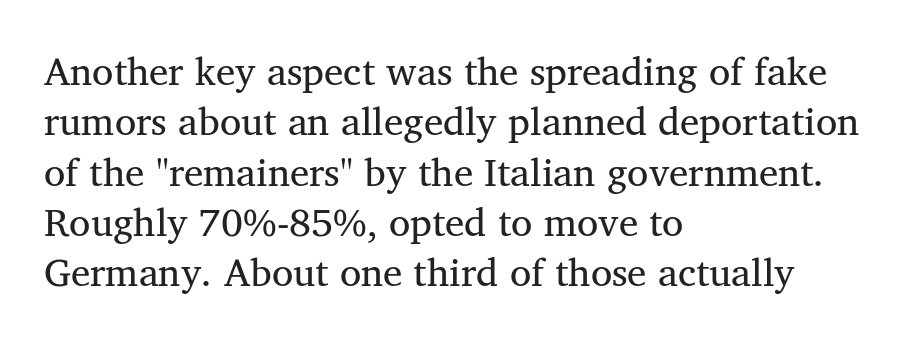
Q: Is the text bold? A: No.
Q: Is the text italic (slanted)? A: No, it is upright.
Q: Is the typeface a serif or a sans-serif typeface? A: Serif.
Q: Is the text underlined? A: No.
Q: How is the paragraph aligned? A: Left-aligned.
Q: Is the spacing between letters normal or unusually wide? A: Normal.
Q: Is the spacing between lines tight, normal or loose? A: Normal.
Q: Width (condensed, normal, or wide)? A: Normal.
Q: Stroke contrast? A: Medium.
Q: x-height? A: Medium.
Q: Monospaced? A: No.
